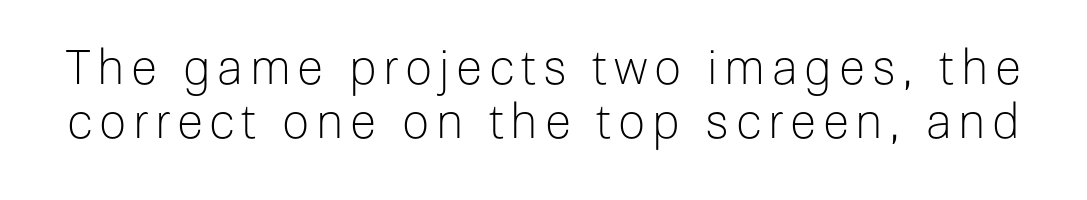
{"serif": "no", "italic": "no", "bold": "no", "weight": "light", "width": "normal", "stroke_contrast": "low", "x_height": "medium", "monospaced": "no", "underline": "no", "line_spacing": "tight", "line_spacing_ratio": 1.13, "glyph_px": 48}
